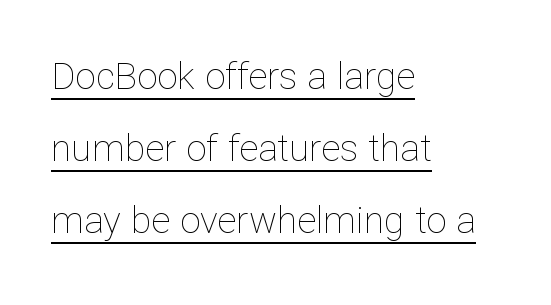
Q: Is the text bold? A: No.
Q: Is the text italic (slanted)? A: No, it is upright.
Q: Is the text underlined? A: Yes.
Q: How is the paragraph aligned? A: Left-aligned.
Q: Is the spacing between letters normal or unusually wide? A: Normal.
Q: Is the spacing between lines tight, normal or loose? A: Loose.
Q: Width (condensed, normal, or wide)? A: Normal.
Q: Stroke contrast? A: Low.
Q: x-height? A: Medium.
Q: Monospaced? A: No.
